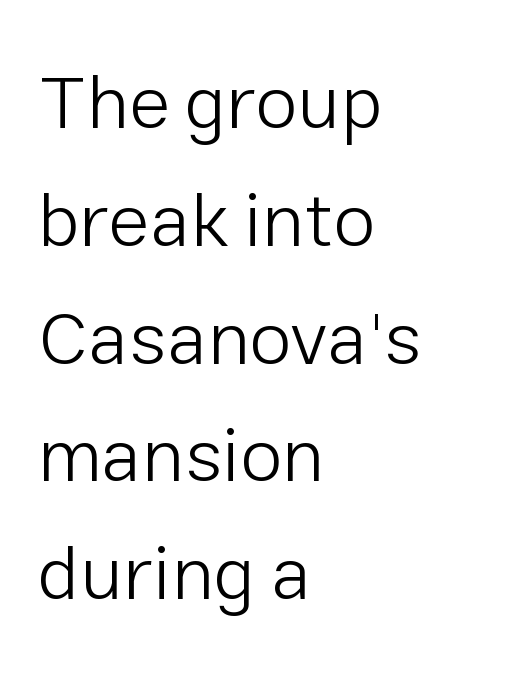
This is not heavy type; no bold has been used. Anything drawn beneath the words? Only blank space. Baseline-to-baseline distance is the conventional proportion of letter height. The letters stand upright; this is a roman face.
